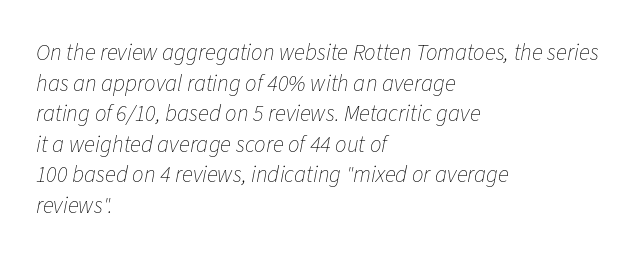
Yep, that's italic — everything's leaning. This sample is left-justified, so line endings fall wherever the words run out. Summary of vertical rhythm: regular, with standard interline spacing. Caption: face not bold, strokes unweighted. Characters follow at the spacing the type designer built in. Glance below the letters and you will spot only blank space.
